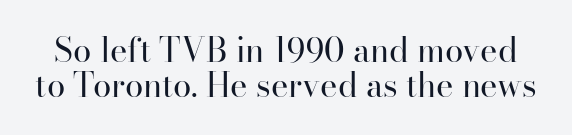
{"serif": "yes", "italic": "no", "bold": "no", "weight": "regular", "width": "normal", "stroke_contrast": "high", "x_height": "small", "monospaced": "no", "underline": "no", "line_spacing": "tight", "line_spacing_ratio": 1.05, "letter_spacing": "normal", "letter_spacing_em": 0.0, "glyph_px": 33}
